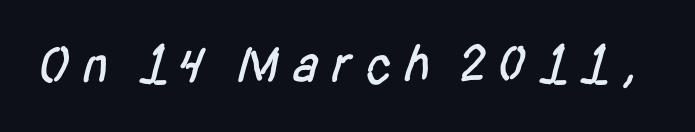
Here the designer chose a conventional face with non-uniform glyph widths. Just letters on the line, the space beneath them empty. The type family on display is of the sans-serif kind.
